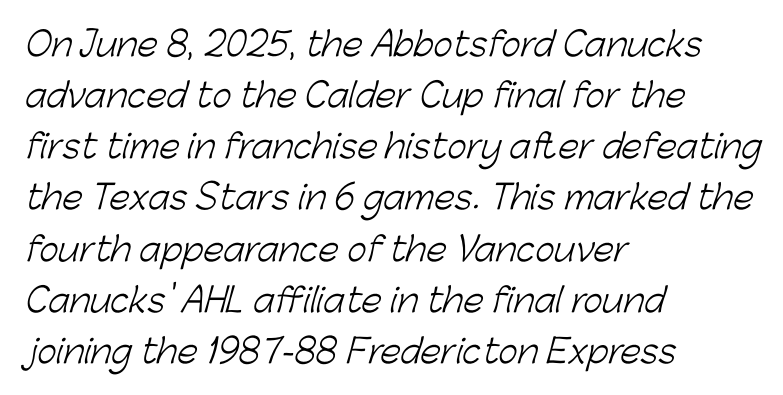
The image shows 33 px light sans-serif type; set left-aligned, normal line spacing (1.55x), normal letter spacing, not underlined; low stroke contrast and a medium x-height.
